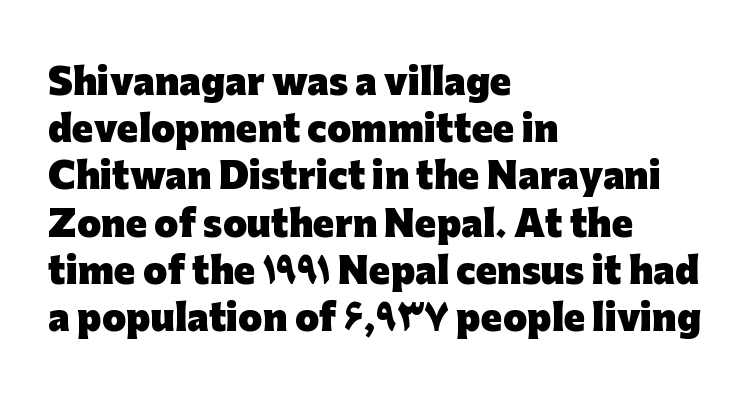
{"serif": "no", "italic": "no", "bold": "yes", "weight": "heavy", "width": "normal", "stroke_contrast": "low", "x_height": "medium", "monospaced": "no", "underline": "no", "align": "left", "line_spacing": "normal", "line_spacing_ratio": 1.35, "letter_spacing": "normal", "letter_spacing_em": 0.0, "glyph_px": 35}
